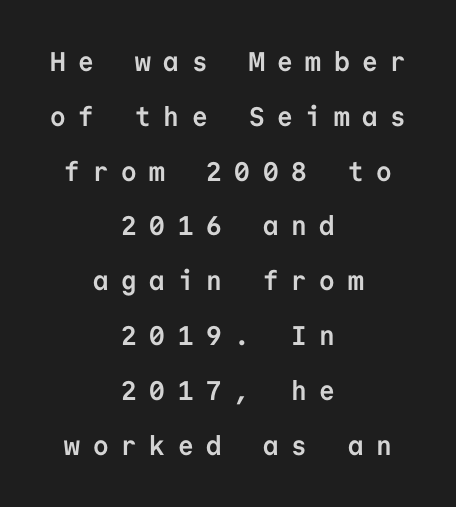
The image shows 27 px bold type, upright; set centered, loose line spacing (2.03x), unusually wide letter spacing (+0.47 em), not underlined.
